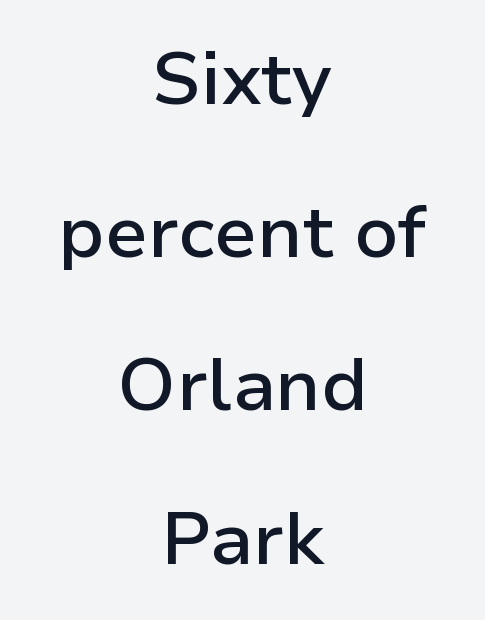
{"serif": "no", "italic": "no", "bold": "semi", "weight": "semibold", "width": "normal", "stroke_contrast": "low", "x_height": "medium", "monospaced": "no", "underline": "no", "align": "center", "line_spacing": "loose", "line_spacing_ratio": 2.07, "letter_spacing": "normal", "letter_spacing_em": 0.0, "glyph_px": 74}
